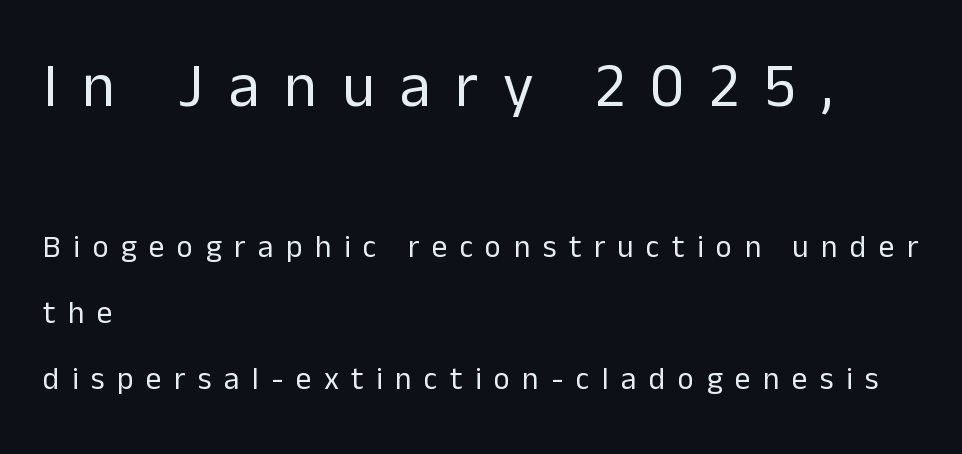
The image shows 62 px regular-weight sans-serif type, upright; set left-aligned, loose line spacing (2.13x), unusually wide letter spacing (+0.4 em), not underlined; the first (top) block is 2.0x larger; low stroke contrast and a medium x-height.
